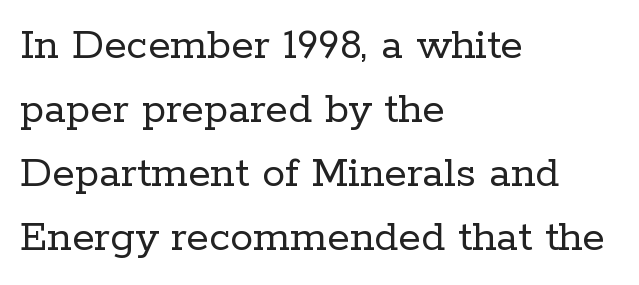
Q: Is the text bold? A: No.
Q: Is the text italic (slanted)? A: No, it is upright.
Q: Is the typeface a serif or a sans-serif typeface? A: Serif.
Q: Is the text underlined? A: No.
Q: How is the paragraph aligned? A: Left-aligned.
Q: Is the spacing between letters normal or unusually wide? A: Normal.
Q: Is the spacing between lines tight, normal or loose? A: Normal.
Q: Width (condensed, normal, or wide)? A: Normal.
Q: Stroke contrast? A: Low.
Q: x-height? A: Medium.
Q: Monospaced? A: No.
